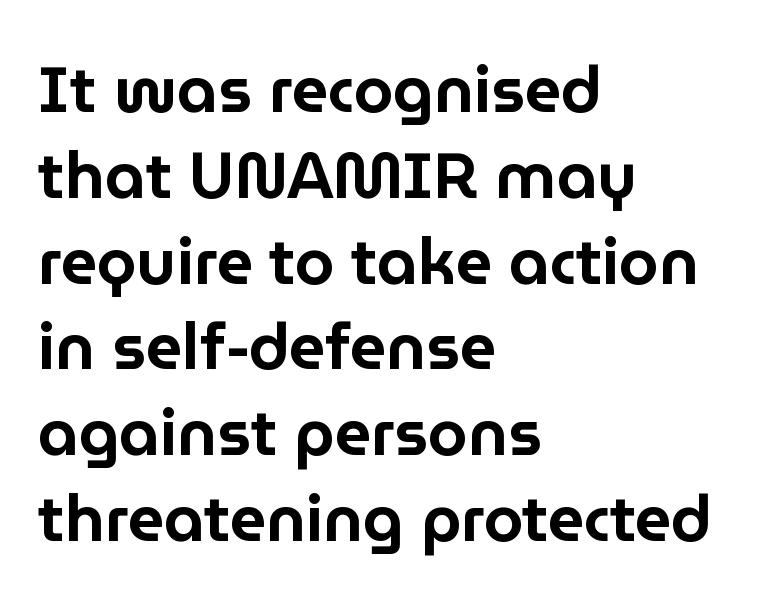
The image shows 64 px sans-serif type, upright; set left-aligned, normal line spacing (1.34x), normal letter spacing, not underlined; low stroke contrast and a medium x-height.
